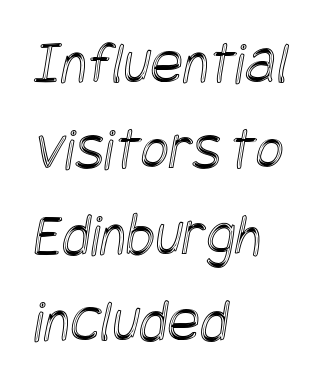
{"width": "condensed", "x_height": "large", "underline": "no", "align": "left", "line_spacing": "normal", "line_spacing_ratio": 1.41, "letter_spacing": "normal", "letter_spacing_em": 0.0, "glyph_px": 61}
